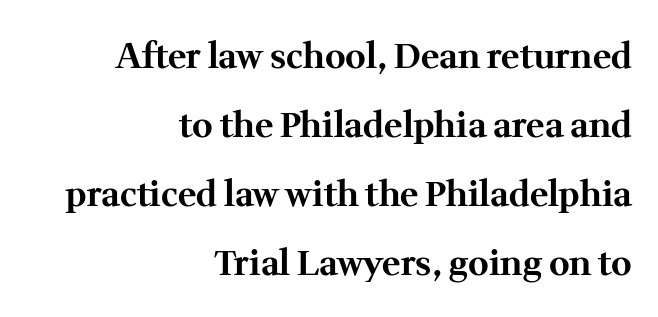
{"serif": "yes", "italic": "no", "bold": "yes", "weight": "bold", "width": "normal", "stroke_contrast": "medium", "x_height": "medium", "monospaced": "no", "underline": "no", "align": "right", "line_spacing": "loose", "line_spacing_ratio": 1.97, "letter_spacing": "normal", "letter_spacing_em": 0.0, "glyph_px": 35}
